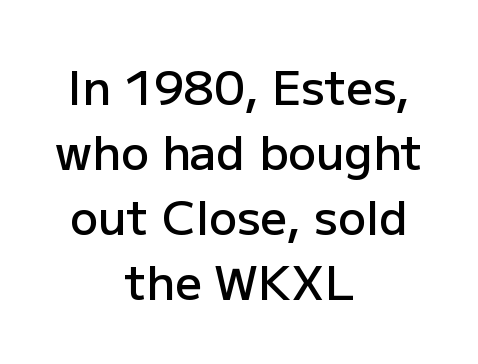
The image shows 47 px semibold sans-serif type, upright; set centered, normal line spacing (1.38x), normal letter spacing, not underlined; low stroke contrast and a medium x-height.
